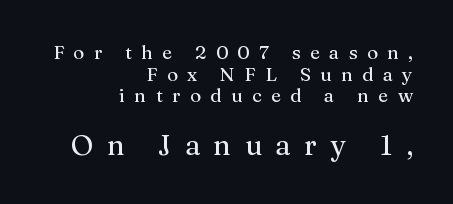
The image shows 28 px serif type, upright; set right-aligned, tight line spacing (1.14x), unusually wide letter spacing (+0.49 em), not underlined; the second (bottom) block is 1.47x larger; medium stroke contrast and a medium x-height.
